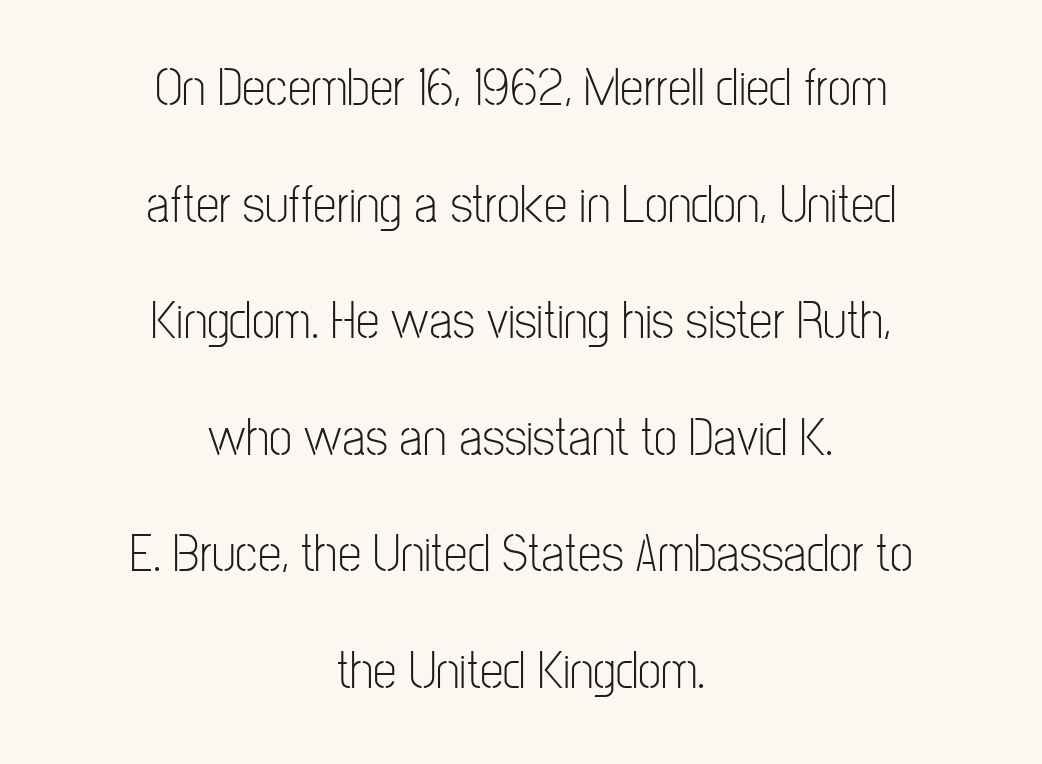
The image shows 53 px light, condensed sans-serif type, upright; set centered, loose line spacing (2.2x), normal letter spacing, not underlined; low stroke contrast and a medium x-height.
